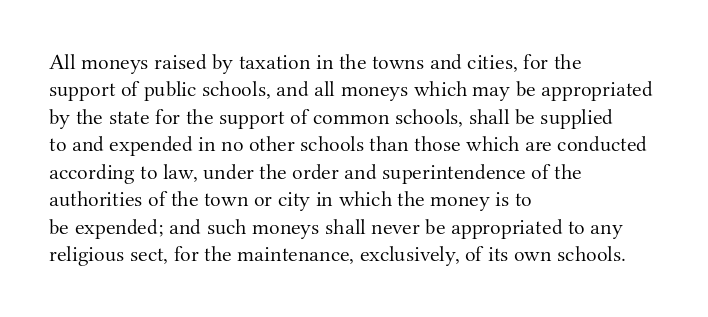
The image shows 22 px text type, upright; set left-aligned, normal line spacing (1.25x), normal letter spacing, not underlined.
